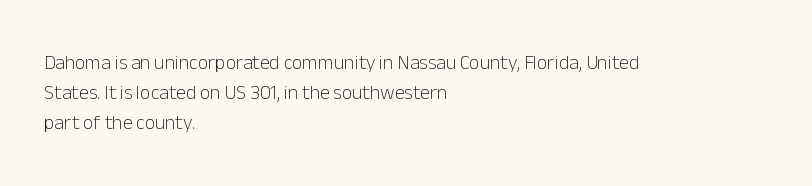
Q: Is the text bold? A: No.
Q: Is the text italic (slanted)? A: No, it is upright.
Q: Is the text underlined? A: No.
Q: How is the paragraph aligned? A: Left-aligned.
Q: Is the spacing between letters normal or unusually wide? A: Normal.
Q: Is the spacing between lines tight, normal or loose? A: Normal.
